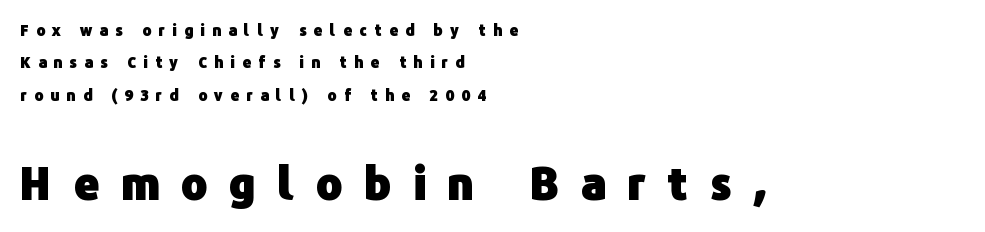
The image shows 44 px heavy sans-serif type, upright; set left-aligned, loose line spacing (2.16x), unusually wide letter spacing (+0.49 em), not underlined; the second (bottom) block is 2.93x larger; low stroke contrast and a medium x-height.
